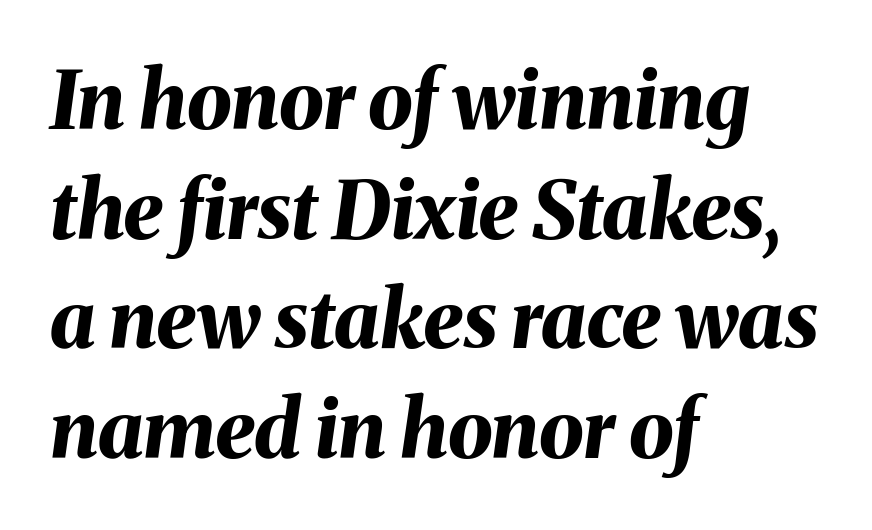
Q: Is the text bold? A: Yes.
Q: Is the text italic (slanted)? A: Yes, it leans right by about 8 degrees.
Q: Is the text underlined? A: No.
Q: How is the paragraph aligned? A: Left-aligned.
Q: Is the spacing between letters normal or unusually wide? A: Normal.
Q: Is the spacing between lines tight, normal or loose? A: Normal.
Q: Width (condensed, normal, or wide)? A: Normal.
Q: Stroke contrast? A: Medium.
Q: x-height? A: Medium.
Q: Monospaced? A: No.
